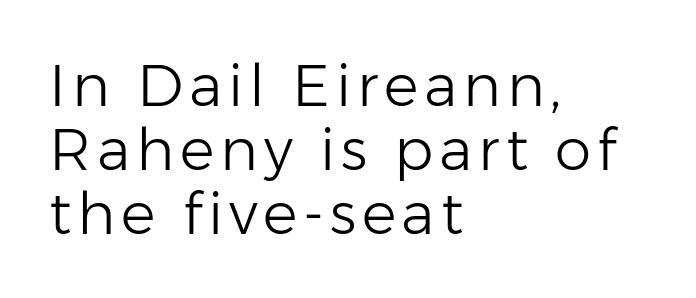
{"serif": "no", "italic": "no", "bold": "no", "weight": "light", "width": "normal", "stroke_contrast": "low", "x_height": "medium", "monospaced": "no", "underline": "no", "align": "left", "line_spacing": "tight", "line_spacing_ratio": 1.1, "glyph_px": 58}
